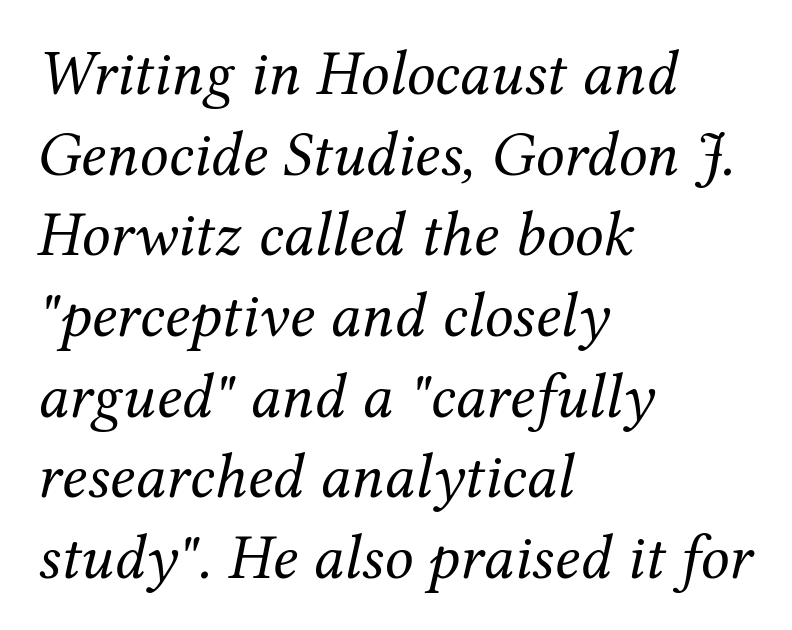
The image shows 64 px regular-weight serif type, italic (leaning right); set left-aligned, normal line spacing (1.26x), normal letter spacing, not underlined; medium stroke contrast and a medium x-height.
